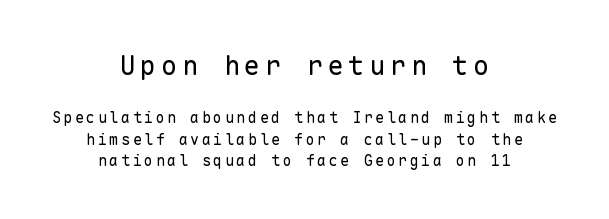
The image shows 27 px text type, upright; set centered, normal line spacing (1.43x), not underlined; the first (top) block is 1.8x larger.
